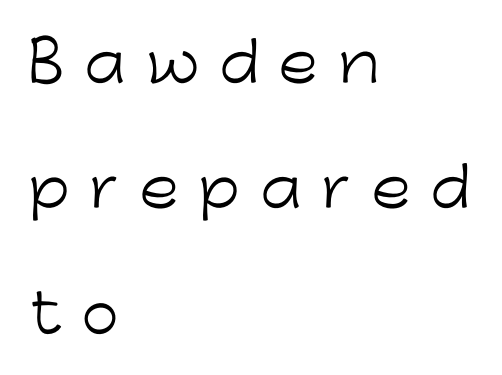
The image shows 54 px light sans-serif type, upright; set left-aligned, loose line spacing (2.32x), unusually wide letter spacing (+0.37 em), not underlined; low stroke contrast and a medium x-height.
